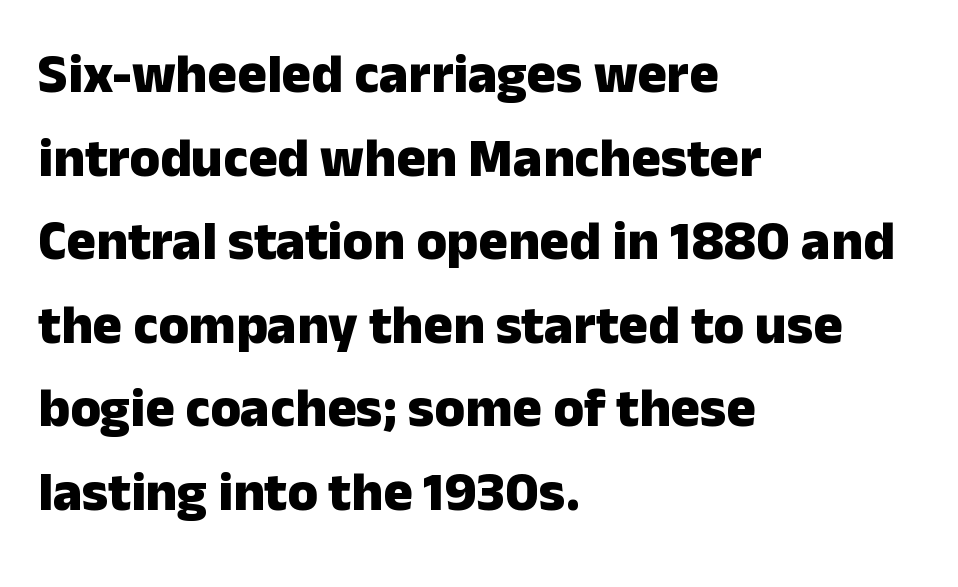
Q: Is the text bold? A: Yes.
Q: Is the text italic (slanted)? A: No, it is upright.
Q: Is the typeface a serif or a sans-serif typeface? A: Sans-serif.
Q: Is the text underlined? A: No.
Q: How is the paragraph aligned? A: Left-aligned.
Q: Is the spacing between letters normal or unusually wide? A: Normal.
Q: Is the spacing between lines tight, normal or loose? A: Normal.
Q: Width (condensed, normal, or wide)? A: Normal.
Q: Stroke contrast? A: Low.
Q: x-height? A: Medium.
Q: Monospaced? A: No.
